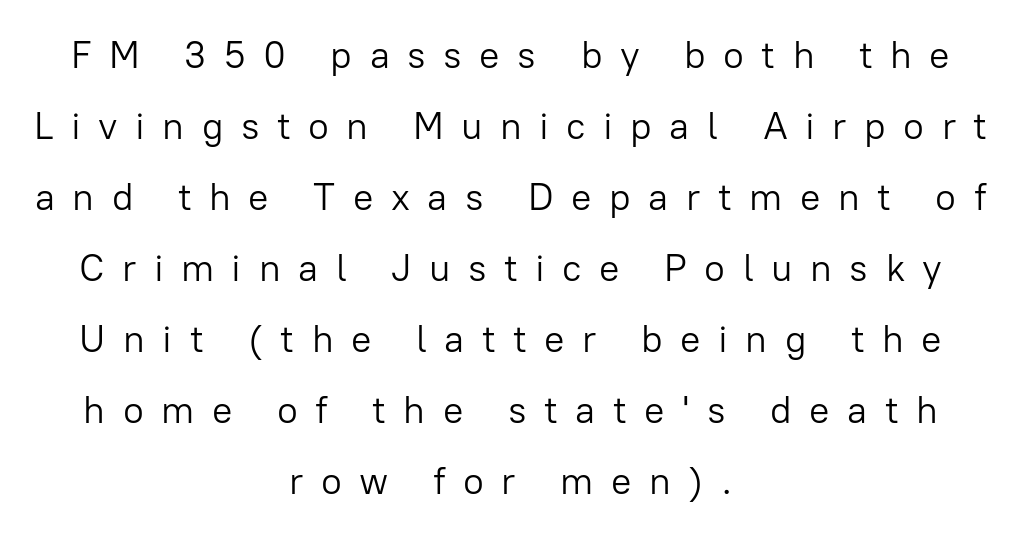
The image shows 38 px light sans-serif type, upright; set centered, line spacing 1.87x, unusually wide letter spacing (+0.46 em), not underlined; low stroke contrast and a medium x-height.
